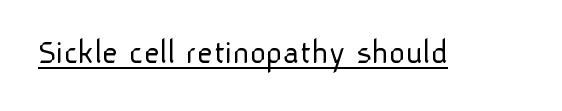
{"serif": "no", "italic": "no", "bold": "no", "weight": "light", "width": "normal", "stroke_contrast": "low", "x_height": "medium", "monospaced": "no", "underline": "yes", "letter_spacing": "normal", "letter_spacing_em": 0.0, "glyph_px": 35}
